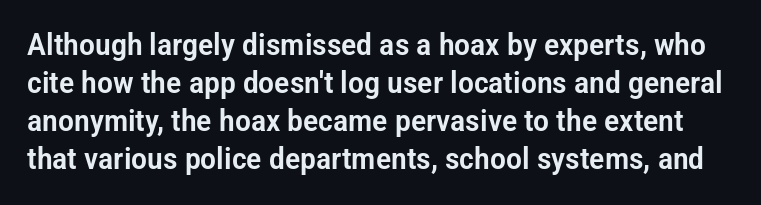
Q: Is the text italic (slanted)? A: No, it is upright.
Q: Is the typeface a serif or a sans-serif typeface? A: Sans-serif.
Q: Is the text underlined? A: No.
Q: Is the spacing between letters normal or unusually wide? A: Normal.
Q: Is the spacing between lines tight, normal or loose? A: Normal.
Q: Width (condensed, normal, or wide)? A: Condensed.
Q: Stroke contrast? A: Low.
Q: x-height? A: Medium.
Q: Monospaced? A: No.
